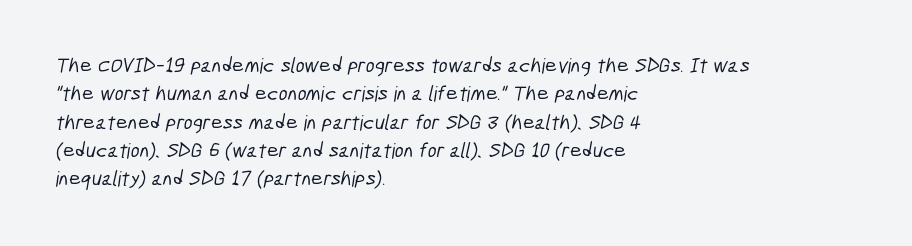
The image shows 21 px text type; set left-aligned, normal line spacing (1.35x), normal letter spacing, not underlined.
